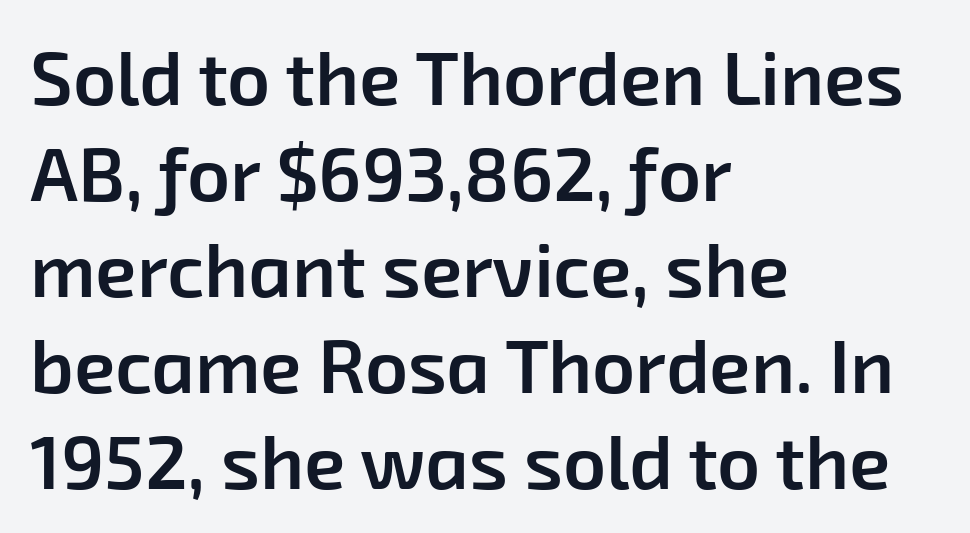
{"serif": "no", "bold": "semi", "weight": "semibold", "width": "normal", "stroke_contrast": "low", "x_height": "medium", "monospaced": "no", "underline": "no", "align": "left", "line_spacing": "normal", "line_spacing_ratio": 1.28, "letter_spacing": "normal", "letter_spacing_em": 0.0, "glyph_px": 75}
